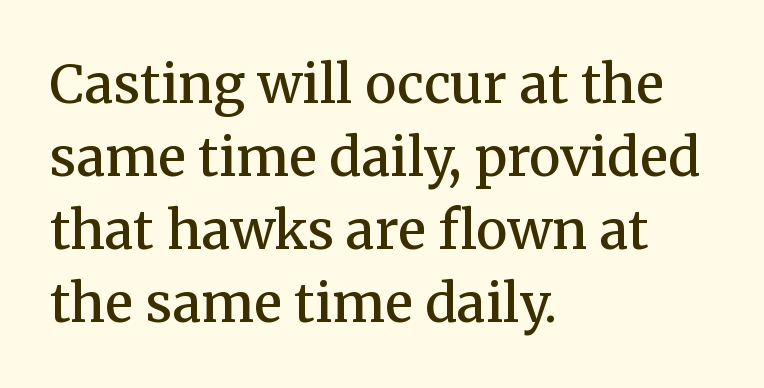
The image shows 53 px semibold serif type, upright; set left-aligned, normal line spacing (1.38x), normal letter spacing, not underlined; medium stroke contrast and a medium x-height.
